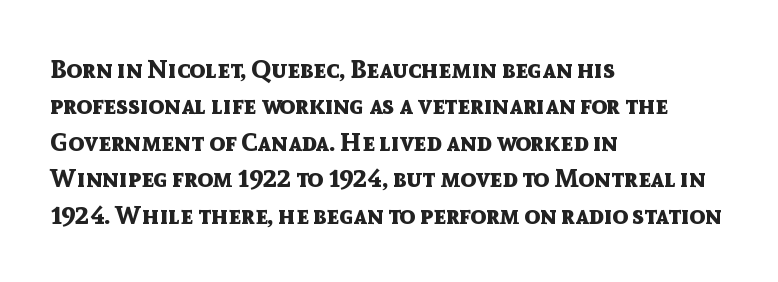
Characters remain perfectly vertical along every line. The passage is arranged the way most books set body copy — flush left. These lines sit exactly where default settings would place them. Nobody touched the tracking dial on this one. Descender tails drop into unmarked territory. Is the type bold? Yes — the strokes are clearly thick and heavy.
